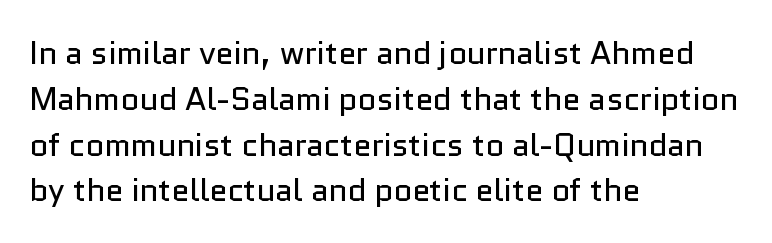
Q: Is the text bold? A: No.
Q: Is the text italic (slanted)? A: No, it is upright.
Q: Is the typeface a serif or a sans-serif typeface? A: Sans-serif.
Q: Is the text underlined? A: No.
Q: How is the paragraph aligned? A: Left-aligned.
Q: Is the spacing between letters normal or unusually wide? A: Normal.
Q: Is the spacing between lines tight, normal or loose? A: Normal.
Q: Width (condensed, normal, or wide)? A: Normal.
Q: Stroke contrast? A: Low.
Q: x-height? A: Medium.
Q: Monospaced? A: No.
